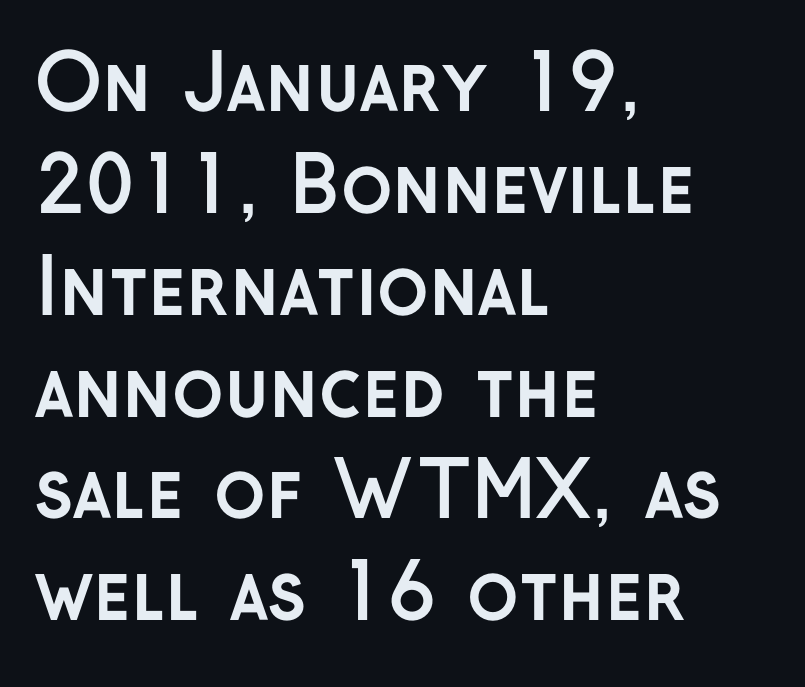
{"serif": "no", "italic": "no", "bold": "yes", "weight": "semibold", "width": "normal", "stroke_contrast": "low", "x_height": "medium", "monospaced": "no", "underline": "no", "align": "left", "line_spacing": "normal", "line_spacing_ratio": 1.34, "letter_spacing": "normal", "letter_spacing_em": 0.0, "glyph_px": 76}
